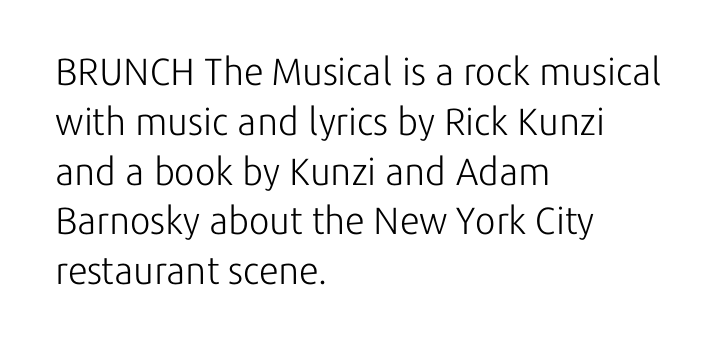
The image shows 38 px light sans-serif type, upright; set left-aligned, normal line spacing (1.31x), normal letter spacing, not underlined; low stroke contrast and a medium x-height.
